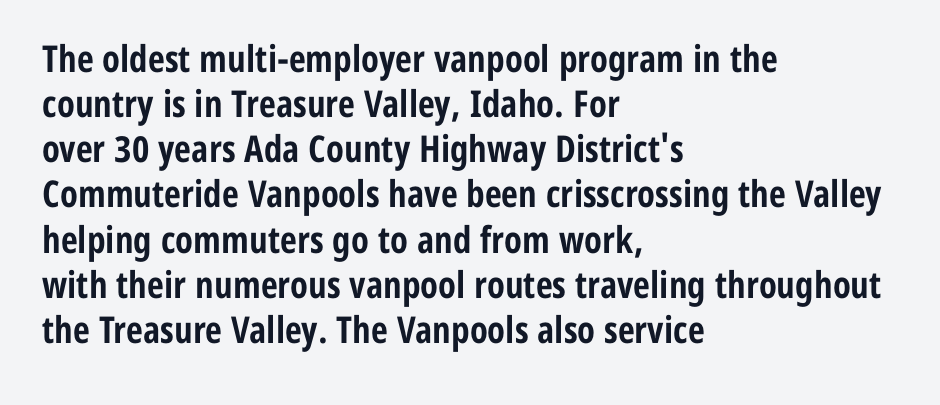
Q: Is the text bold? A: Yes.
Q: Is the text italic (slanted)? A: No, it is upright.
Q: Is the typeface a serif or a sans-serif typeface? A: Sans-serif.
Q: Is the text underlined? A: No.
Q: How is the paragraph aligned? A: Left-aligned.
Q: Is the spacing between letters normal or unusually wide? A: Normal.
Q: Width (condensed, normal, or wide)? A: Condensed.
Q: Stroke contrast? A: Low.
Q: x-height? A: Medium.
Q: Monospaced? A: No.
